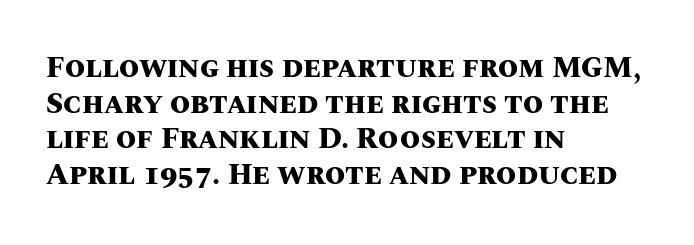
Q: Is the text bold? A: Yes.
Q: Is the text italic (slanted)? A: No, it is upright.
Q: Is the text underlined? A: No.
Q: How is the paragraph aligned? A: Left-aligned.
Q: Is the spacing between letters normal or unusually wide? A: Normal.
Q: Width (condensed, normal, or wide)? A: Normal.
Q: Stroke contrast? A: Medium.
Q: x-height? A: Large.
Q: Monospaced? A: No.
